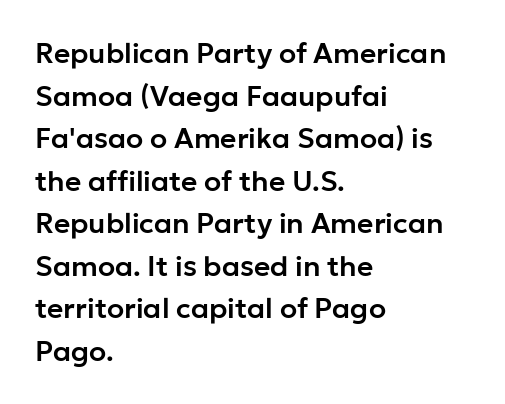
Q: Is the text italic (slanted)? A: No, it is upright.
Q: Is the typeface a serif or a sans-serif typeface? A: Sans-serif.
Q: Is the text underlined? A: No.
Q: How is the paragraph aligned? A: Left-aligned.
Q: Is the spacing between letters normal or unusually wide? A: Normal.
Q: Is the spacing between lines tight, normal or loose? A: Normal.
Q: Width (condensed, normal, or wide)? A: Normal.
Q: Stroke contrast? A: Low.
Q: x-height? A: Medium.
Q: Monospaced? A: No.
